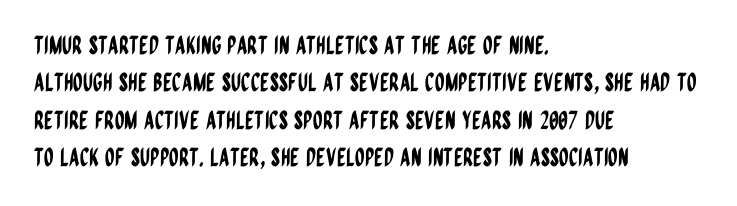
{"italic": "no", "underline": "no", "align": "left", "line_spacing": "normal", "line_spacing_ratio": 1.5, "letter_spacing": "normal", "letter_spacing_em": 0.0, "glyph_px": 25}
